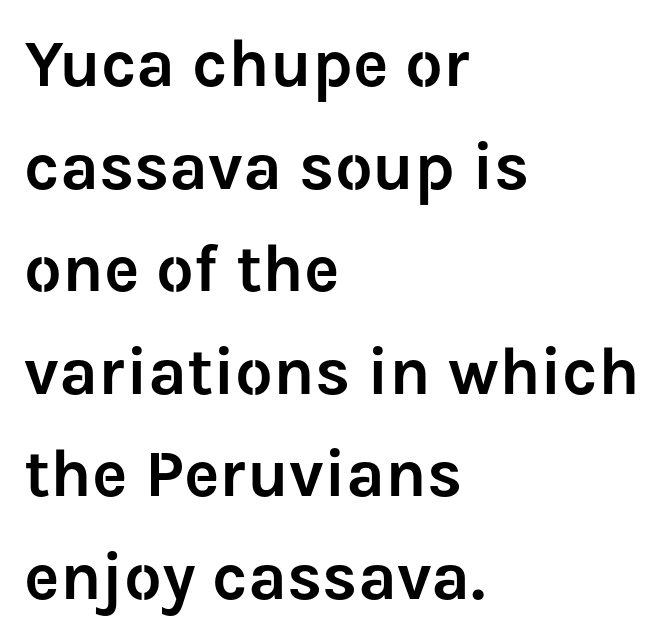
Q: Is the text italic (slanted)? A: No, it is upright.
Q: Is the typeface a serif or a sans-serif typeface? A: Sans-serif.
Q: Is the text underlined? A: No.
Q: How is the paragraph aligned? A: Left-aligned.
Q: Is the spacing between letters normal or unusually wide? A: Normal.
Q: Is the spacing between lines tight, normal or loose? A: Normal.
Q: Width (condensed, normal, or wide)? A: Normal.
Q: Stroke contrast? A: Low.
Q: x-height? A: Medium.
Q: Monospaced? A: No.
